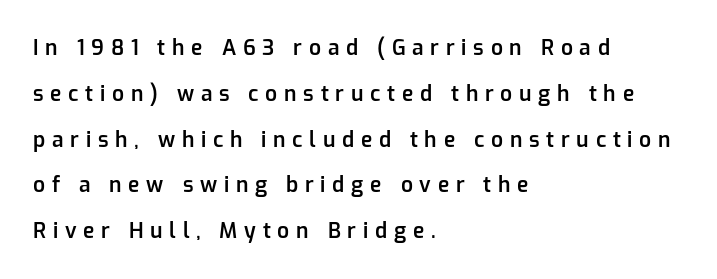
Notice how the stems are strictly vertical — no italics here. Line starts are locked; line ends wander. Each word looks stretched out because of the extra space between its letters. Type without underlining. A fair bit of extra ink — the face is semibold, not bold. What's the leading like? Stretched, with rows far apart.
